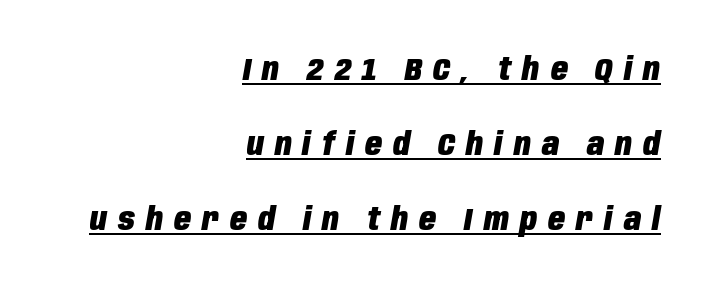
Letter spacing: wide. Honestly, the underline is the first thing you notice here. Is this a fixed-width face? No — the glyphs have proportional, varying widths. Notice how the stems are inclined rather than vertical — that's the hallmark of italics. The lines are spread far apart with generous leading. The passage shown is emphatically bold.
